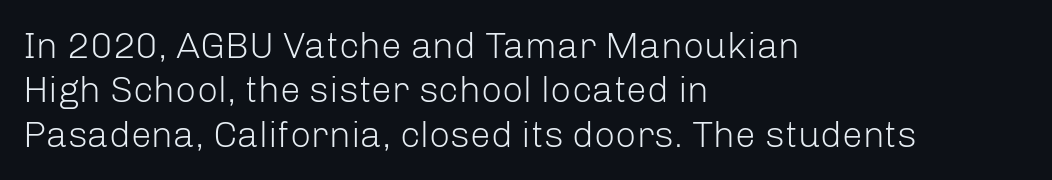
{"serif": "no", "italic": "no", "bold": "no", "weight": "light", "width": "normal", "stroke_contrast": "low", "x_height": "medium", "monospaced": "no", "underline": "no", "align": "left", "line_spacing_ratio": 1.2, "letter_spacing": "normal", "letter_spacing_em": 0.0, "glyph_px": 37}
